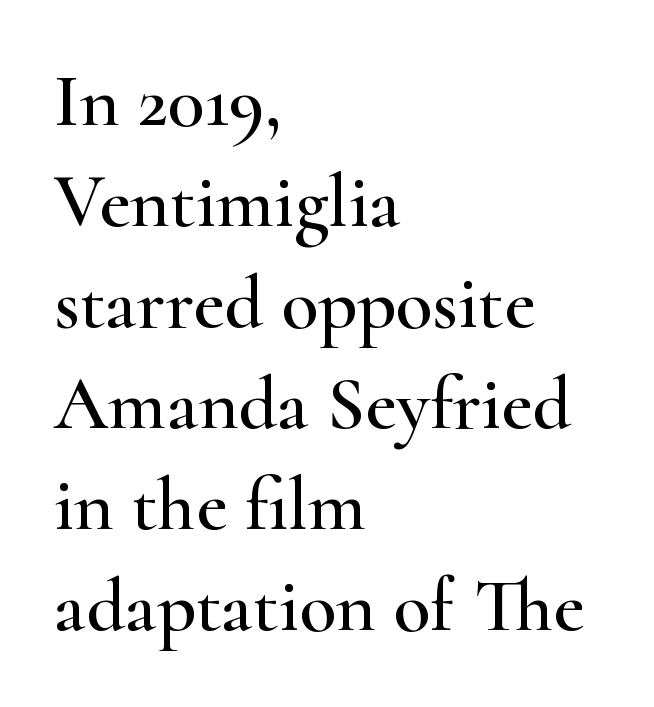
The image shows 76 px wide serif type, upright; set left-aligned, normal line spacing (1.33x), normal letter spacing, not underlined; high stroke contrast and a small x-height.
